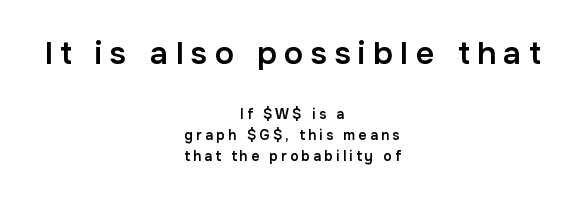
Is the letter spacing exaggerated? Yes — the characters are pushed far apart. The composition opens big and finishes small. The glyphs in this specimen are sans serif. Teacher's note: observe the equal gaps on both sides — that is centered alignment. The typesetting leans somewhat heavy: a semibold.
